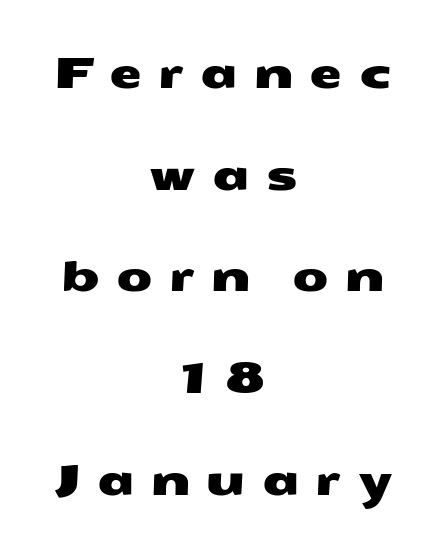
{"serif": "no", "width": "wide", "stroke_contrast": "medium", "x_height": "medium", "monospaced": "no", "underline": "no", "align": "center", "line_spacing": "loose", "line_spacing_ratio": 2.42, "letter_spacing": "wide", "letter_spacing_em": 0.38, "glyph_px": 42}
